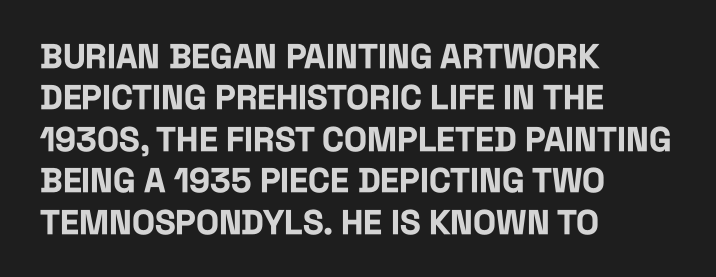
{"serif": "no", "italic": "no", "bold": "yes", "weight": "bold", "width": "condensed", "stroke_contrast": "low", "x_height": "large", "monospaced": "no", "underline": "no", "align": "left", "line_spacing_ratio": 1.22, "letter_spacing": "normal", "letter_spacing_em": 0.0, "glyph_px": 34}
